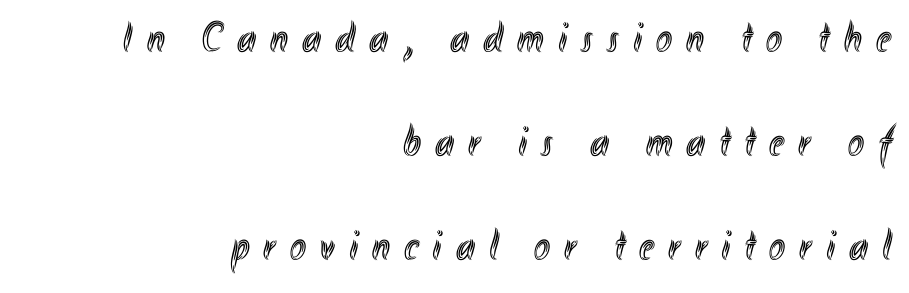
The image shows 43 px condensed type; set right-aligned, loose line spacing (2.42x), unusually wide letter spacing (+0.33 em), not underlined; a small x-height.
